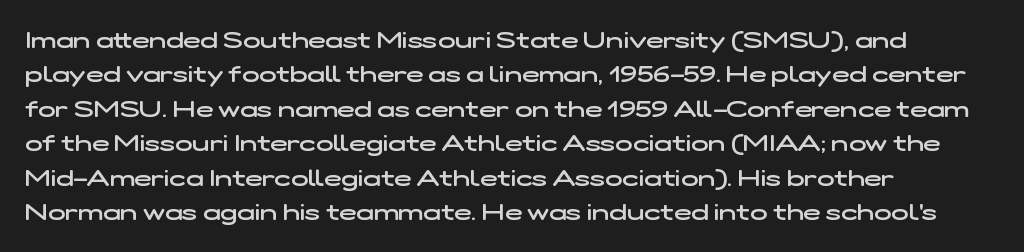
In terms of leading, this rendering sits right in the middle. Left-aligned paragraph, ragged on the right. What stands out about the letter spacing? Nothing — it is the standard amount. Each glyph is drawn with semibold strokes, heavier than normal yet not fully bold.
